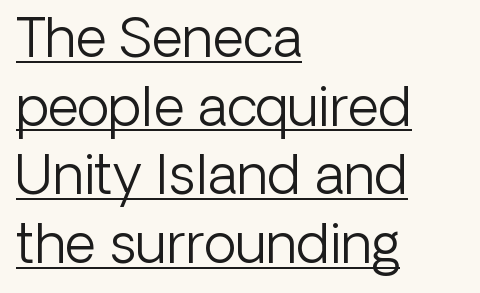
Here the designer chose a conventional face with non-uniform glyph widths. The letterforms sit shoulder to shoulder at normal distance. The rendering shows plain stroke endings on the letterforms — a sans-serif design. Ordinary non-slanted type is in use.
